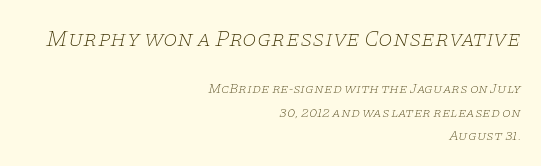
The image shows 23 px text type, italic (leaning right); set right-aligned, normal line spacing (1.68x), normal letter spacing, not underlined; the first (top) block is 1.64x larger.
